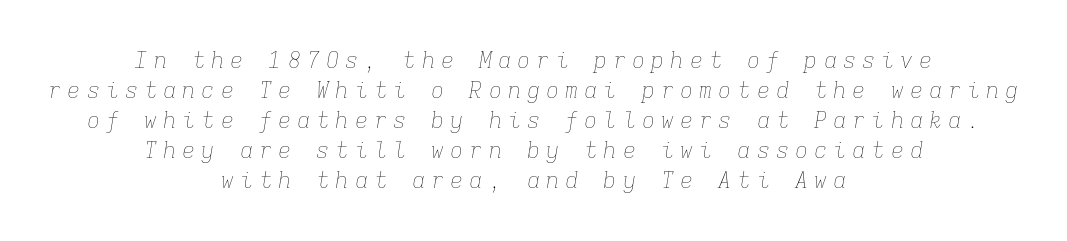
Q: Is the text bold? A: No.
Q: Is the text italic (slanted)? A: Yes, it leans right by about 9 degrees.
Q: Is the text underlined? A: No.
Q: How is the paragraph aligned? A: Centered.
Q: Is the spacing between letters normal or unusually wide? A: Unusually wide.
Q: Is the spacing between lines tight, normal or loose? A: Normal.
